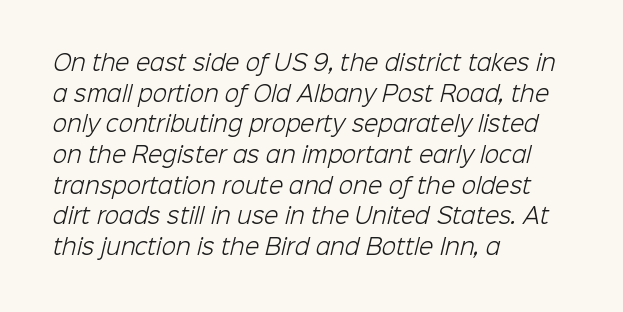
Q: Is the text bold? A: No.
Q: Is the text underlined? A: No.
Q: How is the paragraph aligned? A: Left-aligned.
Q: Is the spacing between letters normal or unusually wide? A: Normal.
Q: Is the spacing between lines tight, normal or loose? A: Normal.
